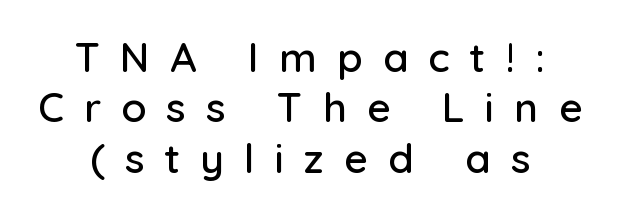
The passage shown is typed in a proportional face where columns would drift. Does the type have serifs? No, each stem ends abruptly. Visually the block forms a symmetrical silhouette, jagged on both flanks. No italicization has been applied; the sample stays upright.
